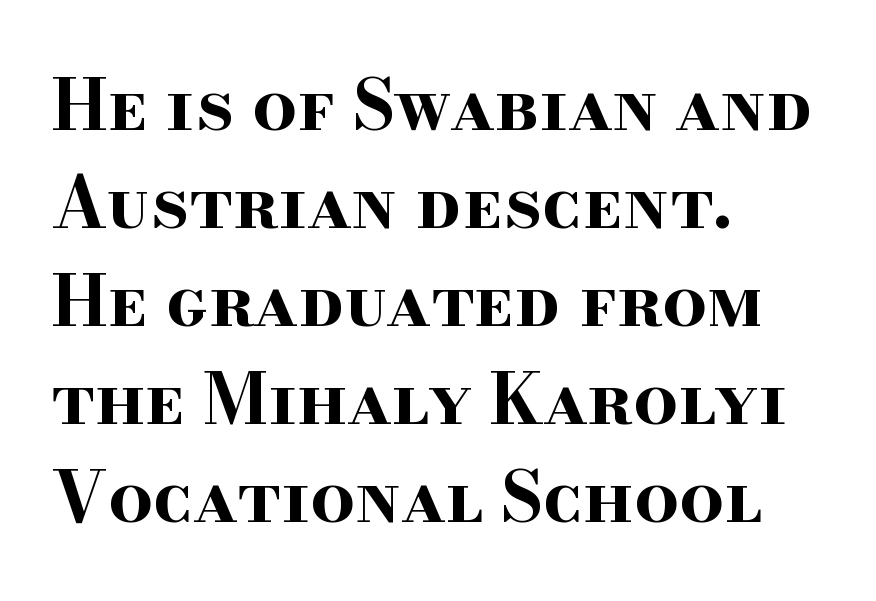
{"serif": "yes", "italic": "no", "bold": "yes", "weight": "bold", "width": "wide", "stroke_contrast": "high", "x_height": "small", "monospaced": "no", "underline": "no", "align": "left", "line_spacing": "normal", "line_spacing_ratio": 1.4, "letter_spacing": "normal", "letter_spacing_em": 0.0, "glyph_px": 70}
